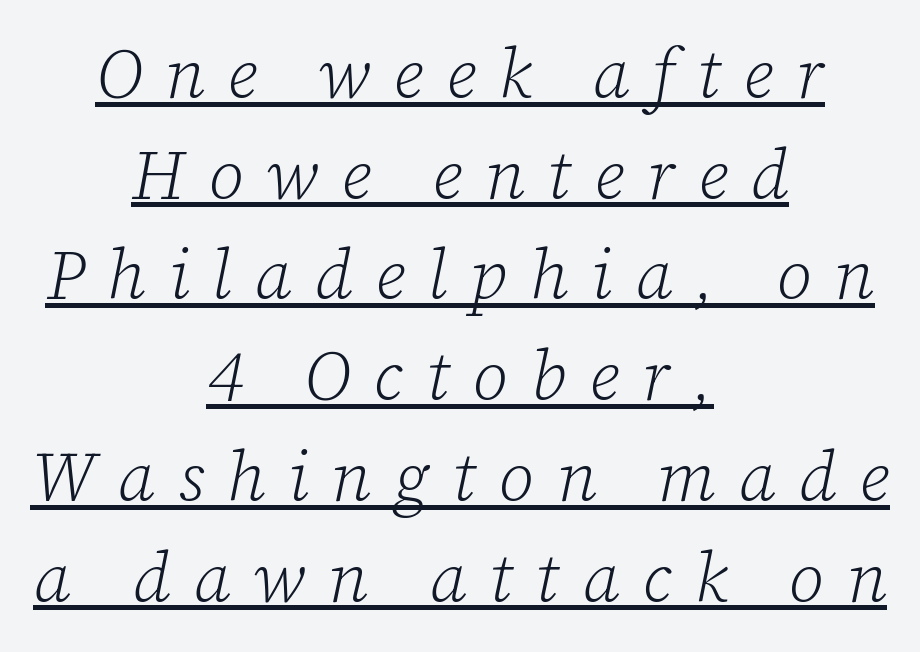
The image shows 69 px light serif type, italic (leaning right); set centered, normal line spacing (1.46x), unusually wide letter spacing (+0.33 em), underlined; low stroke contrast and a medium x-height.
